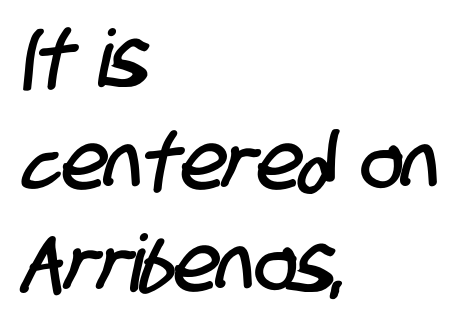
{"serif": "no", "width": "condensed", "stroke_contrast": "low", "x_height": "large", "monospaced": "no", "underline": "no", "align": "left", "line_spacing": "normal", "line_spacing_ratio": 1.3, "letter_spacing": "normal", "letter_spacing_em": 0.0, "glyph_px": 79}
